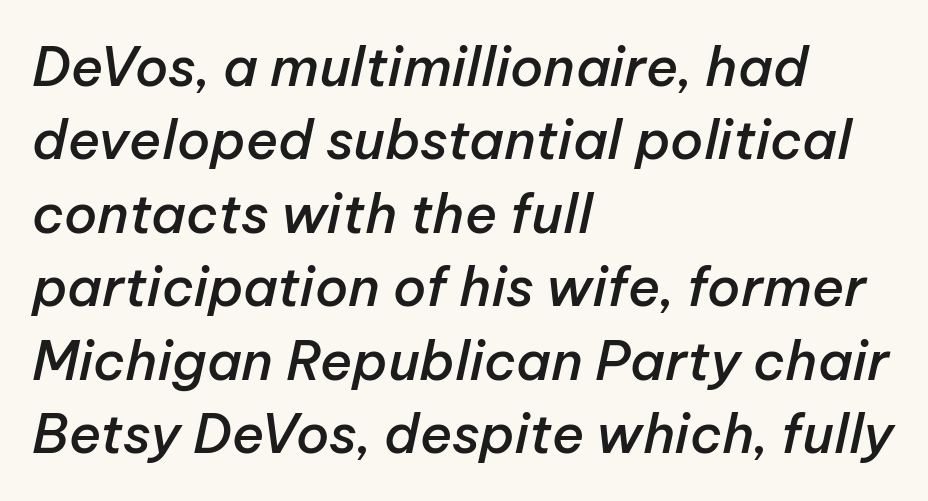
Short note: letters normally spaced. The gap between lines stays unmarked. Short and long lines alike share a common starting point at left. This sample keeps an unexceptional amount of space between lines. If you drew a line through each stem, it would be angled. Note the varied advance widths — an 'i' is clearly narrower than an 'm'.
